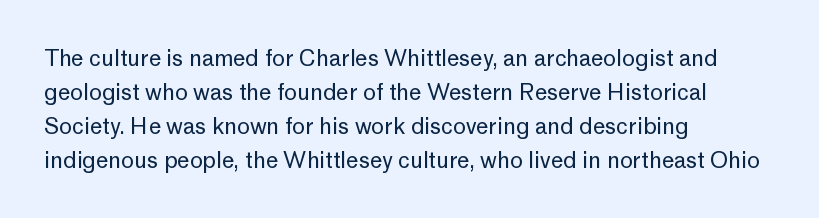
These lines stack with their left ends in a neat column. Any mark beneath the type? The region is blank. Short note: letters normally spaced. The type sits square on the baseline with zero lean.
